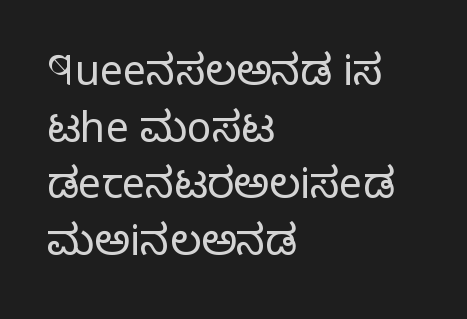
The image shows 41 px light sans-serif type, upright; set left-aligned, normal line spacing (1.38x), normal letter spacing, not underlined; low stroke contrast and a medium x-height.
